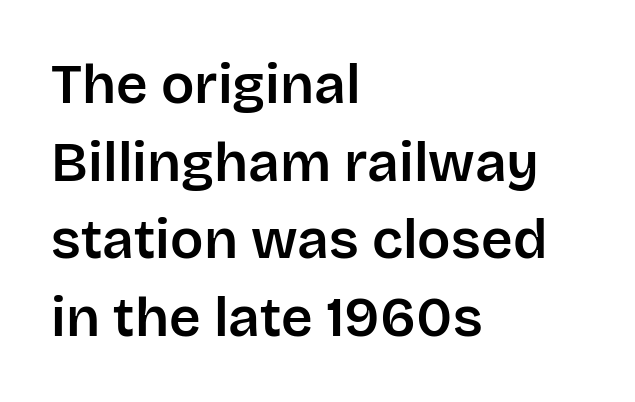
The image shows 55 px sans-serif type, upright; set left-aligned, normal line spacing (1.41x), normal letter spacing, not underlined; low stroke contrast and a large x-height.
